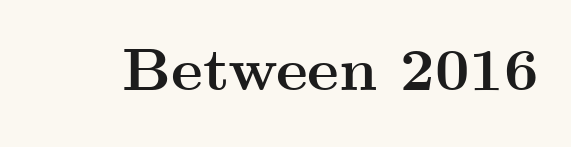
The image shows 60 px semibold, wide serif type, upright; set normal letter spacing, not underlined; medium stroke contrast and a small x-height.
